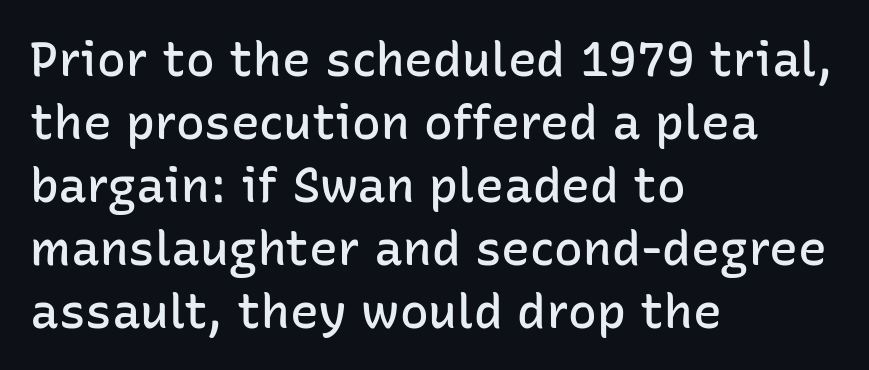
{"serif": "no", "italic": "no", "bold": "semi", "weight": "semibold", "width": "normal", "stroke_contrast": "low", "x_height": "medium", "monospaced": "no", "underline": "no", "align": "left", "line_spacing": "normal", "line_spacing_ratio": 1.31, "letter_spacing": "normal", "letter_spacing_em": 0.0, "glyph_px": 48}
